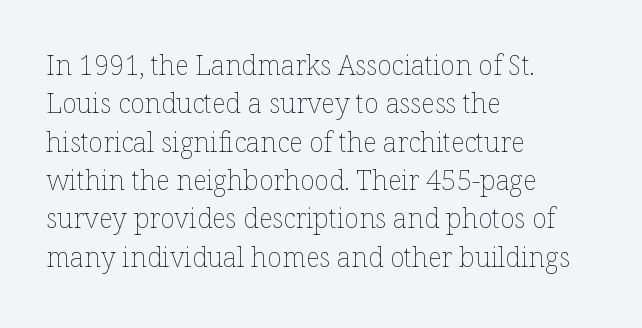
{"italic": "no", "bold": "no", "underline": "no", "align": "left", "line_spacing": "normal", "line_spacing_ratio": 1.42, "letter_spacing": "normal", "letter_spacing_em": 0.0, "glyph_px": 27}
